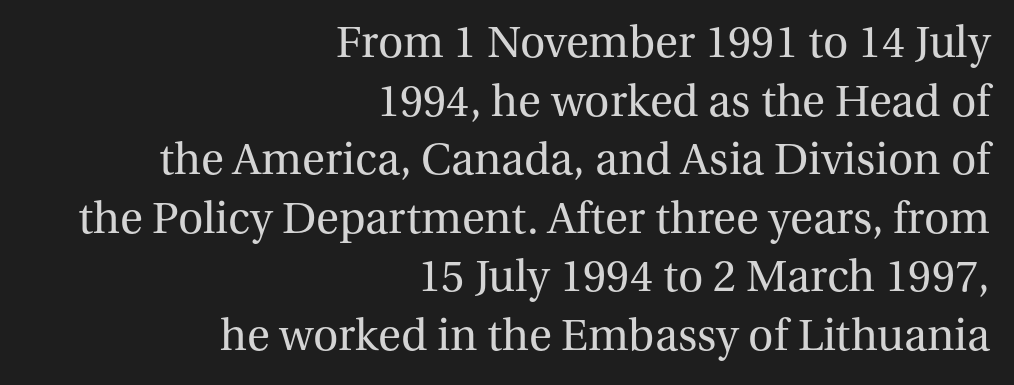
Plain, unruled lines of type. Teacher's note: observe the even right margin — that is flush-right alignment. Baseline-to-baseline distance is the conventional proportion of letter height. A light-to-regular cut is what we see here. The rendering uses natural spacing where letterforms have individual widths.
